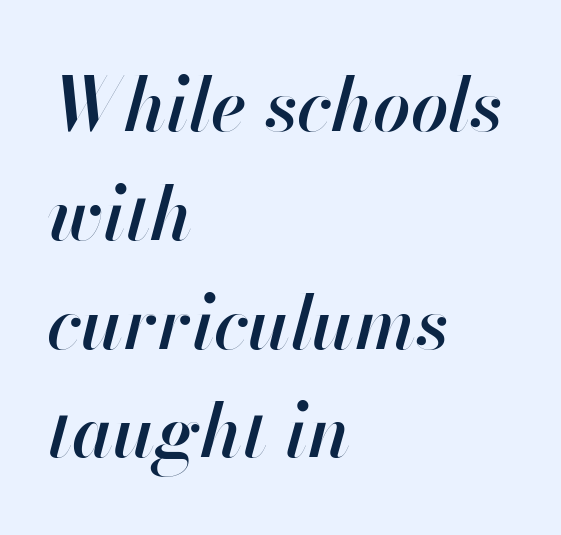
Q: Is the text bold? A: Semi-bold.
Q: Is the text italic (slanted)? A: Yes, it leans right by about 13 degrees.
Q: Is the text underlined? A: No.
Q: How is the paragraph aligned? A: Left-aligned.
Q: Is the spacing between letters normal or unusually wide? A: Normal.
Q: Is the spacing between lines tight, normal or loose? A: Normal.
Q: Width (condensed, normal, or wide)? A: Normal.
Q: Stroke contrast? A: High.
Q: x-height? A: Small.
Q: Monospaced? A: No.
